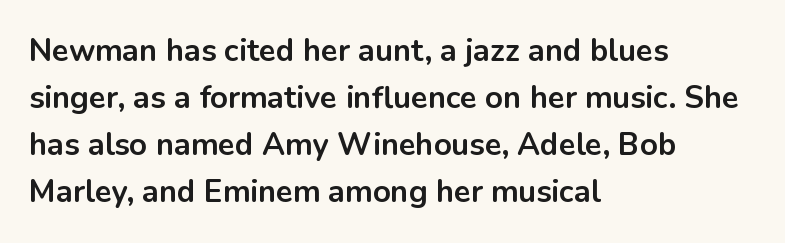
{"serif": "no", "italic": "no", "bold": "yes", "weight": "bold", "width": "normal", "stroke_contrast": "low", "x_height": "medium", "monospaced": "no", "underline": "no", "align": "left", "line_spacing": "normal", "line_spacing_ratio": 1.52, "letter_spacing": "normal", "letter_spacing_em": 0.0, "glyph_px": 31}
